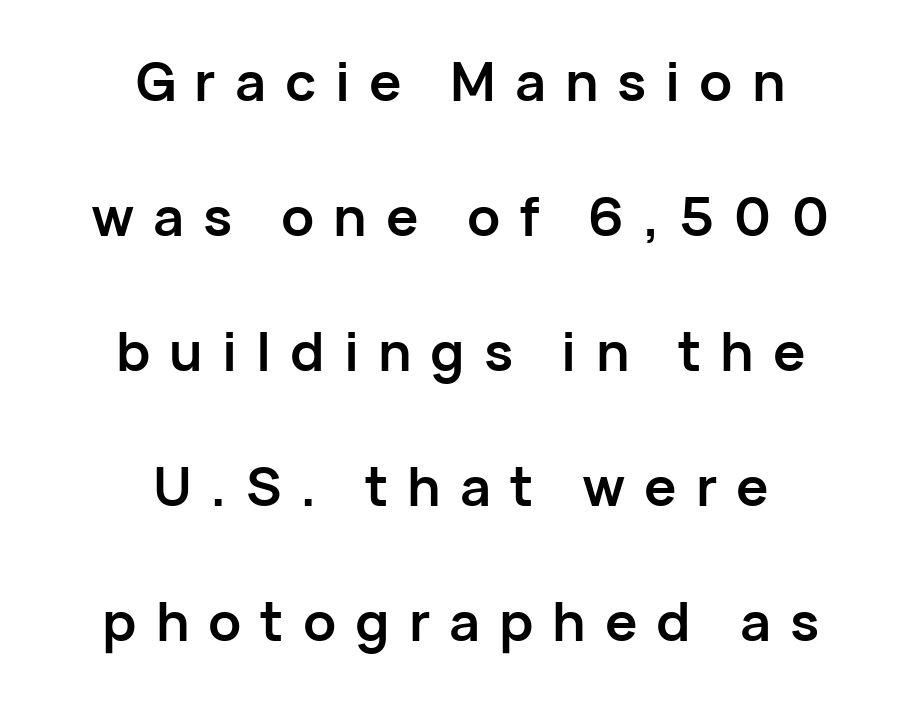
Proportional: the letters do not fall into vertical columns. Is the block centered? Yes — each line is placed symmetrically about the middle. Does the lettering tilt? It doesn't — this is upright. Each glyph is drawn with heavy, bold strokes. The glyphs in this specimen are sans serif. These lines stand farther apart than default settings would place them.
